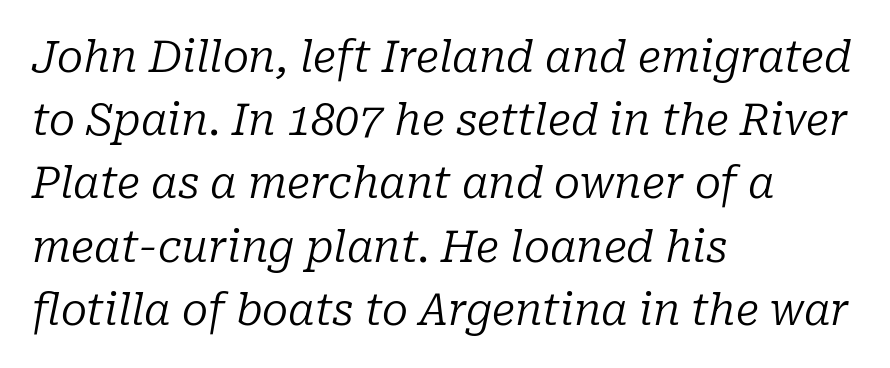
{"serif": "yes", "italic": "yes", "lean": "right", "slant_degrees": 10, "bold": "no", "weight": "regular", "width": "normal", "stroke_contrast": "low", "x_height": "medium", "monospaced": "no", "underline": "no", "align": "left", "line_spacing": "normal", "line_spacing_ratio": 1.47, "letter_spacing": "normal", "letter_spacing_em": 0.0, "glyph_px": 43}
